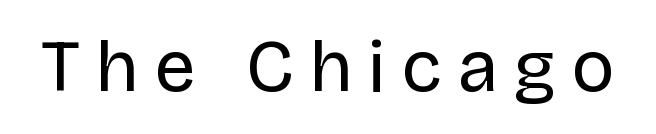
The image shows 73 px regular-weight sans-serif type, upright; set unusually wide letter spacing (+0.22 em), not underlined; low stroke contrast and a large x-height.
